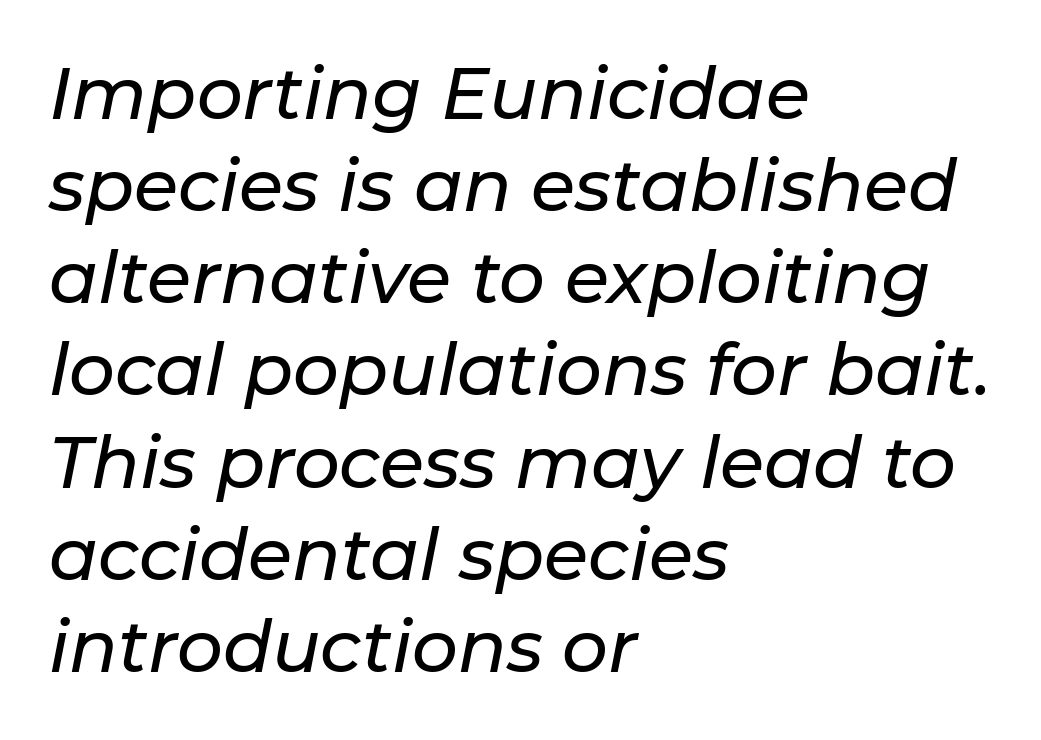
Q: Is the text italic (slanted)? A: Yes, it leans right by about 11 degrees.
Q: Is the text underlined? A: No.
Q: How is the paragraph aligned? A: Left-aligned.
Q: Is the spacing between letters normal or unusually wide? A: Normal.
Q: Is the spacing between lines tight, normal or loose? A: Normal.
Q: Width (condensed, normal, or wide)? A: Normal.
Q: Stroke contrast? A: Low.
Q: x-height? A: Medium.
Q: Monospaced? A: No.
